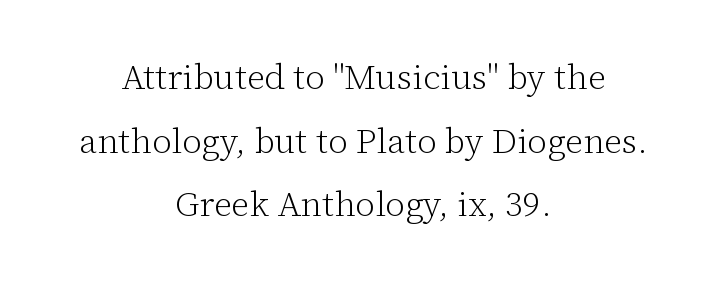
Q: Is the text bold? A: No.
Q: Is the text italic (slanted)? A: No, it is upright.
Q: Is the typeface a serif or a sans-serif typeface? A: Serif.
Q: Is the text underlined? A: No.
Q: How is the paragraph aligned? A: Centered.
Q: Is the spacing between letters normal or unusually wide? A: Normal.
Q: Width (condensed, normal, or wide)? A: Normal.
Q: Stroke contrast? A: Low.
Q: x-height? A: Medium.
Q: Monospaced? A: No.
